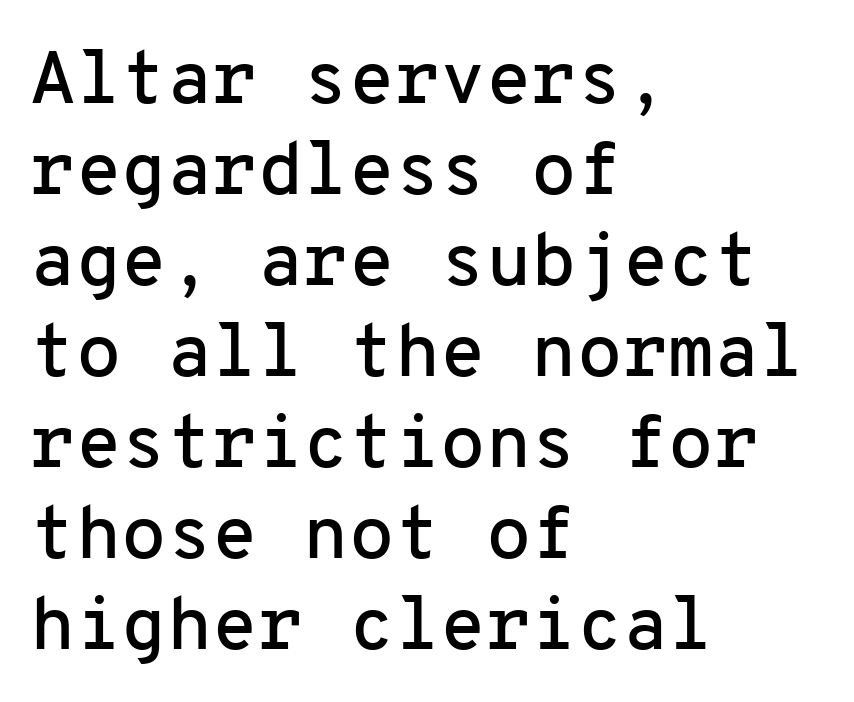
The lines in this sample share a left origin and differ only in where they stop. Look at the bottom of the vertical strokes: they stop flat, with no serifs. Check under the words: just untouched page. No extra tracking has been applied to these lines.
